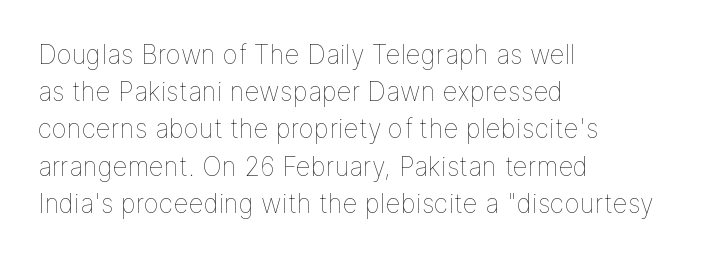
Q: Is the text bold? A: No.
Q: Is the text italic (slanted)? A: No, it is upright.
Q: Is the text underlined? A: No.
Q: How is the paragraph aligned? A: Left-aligned.
Q: Is the spacing between letters normal or unusually wide? A: Normal.
Q: Is the spacing between lines tight, normal or loose? A: Normal.
